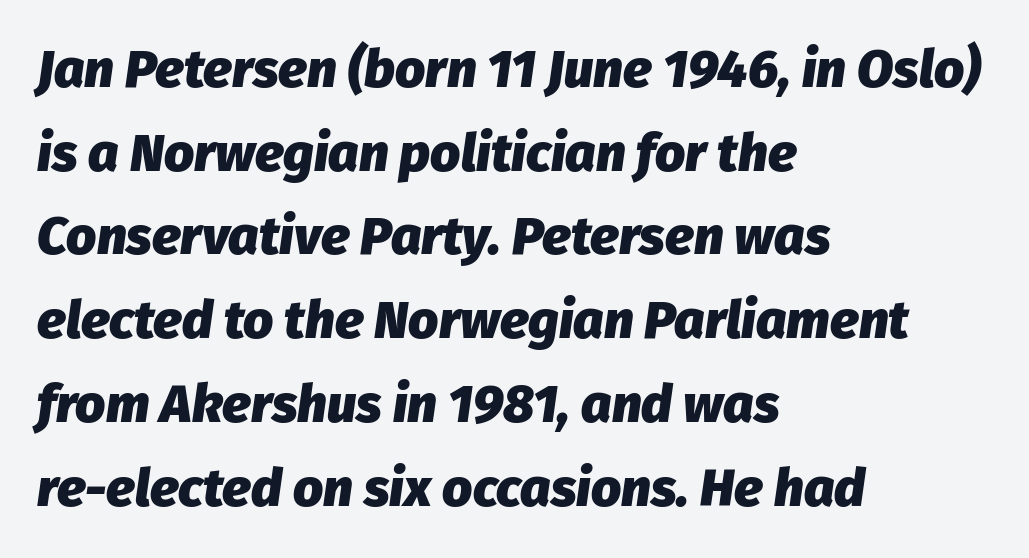
Q: Is the text bold? A: Yes.
Q: Is the text italic (slanted)? A: Yes, it leans right by about 8 degrees.
Q: Is the text underlined? A: No.
Q: How is the paragraph aligned? A: Left-aligned.
Q: Is the spacing between letters normal or unusually wide? A: Normal.
Q: Is the spacing between lines tight, normal or loose? A: Normal.
Q: Width (condensed, normal, or wide)? A: Normal.
Q: Stroke contrast? A: Low.
Q: x-height? A: Medium.
Q: Monospaced? A: No.
